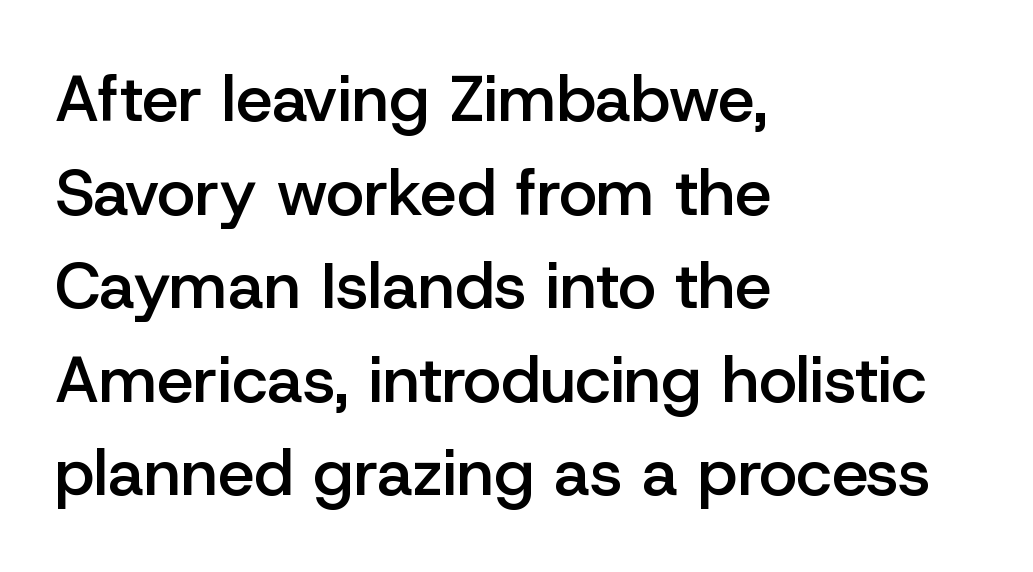
Vertical spacing — default. Words float on clear page, feet unadorned. Line beginnings align vertically; line endings do not. The rendering uses natural spacing where letterforms have individual widths.
